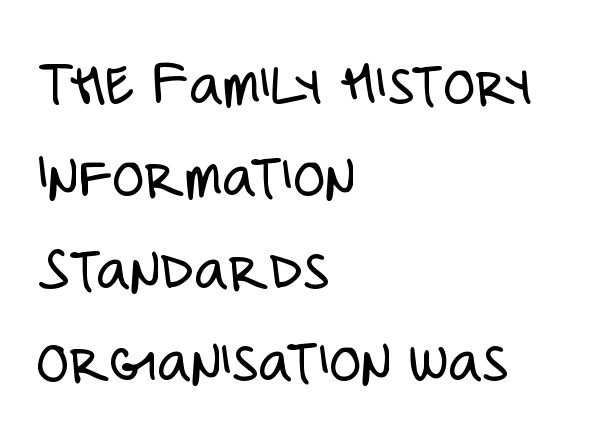
{"serif": "no", "italic": "no", "bold": "no", "weight": "light", "width": "condensed", "stroke_contrast": "low", "x_height": "large", "monospaced": "no", "underline": "no", "align": "left", "line_spacing": "normal", "line_spacing_ratio": 1.42, "letter_spacing": "normal", "letter_spacing_em": 0.0, "glyph_px": 65}
